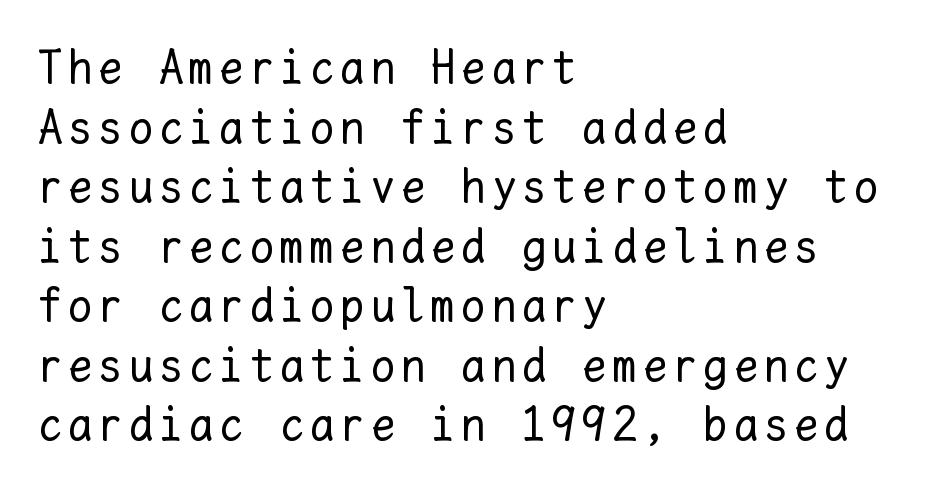
The image shows 48 px regular-weight type, upright, monospaced; set left-aligned, line spacing 1.24x, not underlined; low stroke contrast and a medium x-height.
